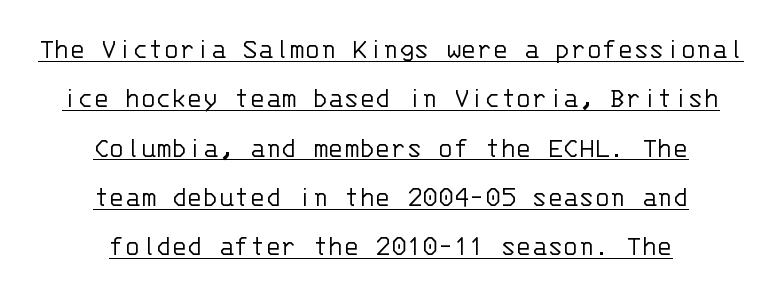
{"serif": "no", "italic": "no", "bold": "no", "weight": "light", "width": "normal", "stroke_contrast": "low", "x_height": "large", "monospaced": "yes", "underline": "yes", "align": "center", "line_spacing": "normal", "line_spacing_ratio": 1.7, "letter_spacing": "normal", "letter_spacing_em": 0.0, "glyph_px": 29}
